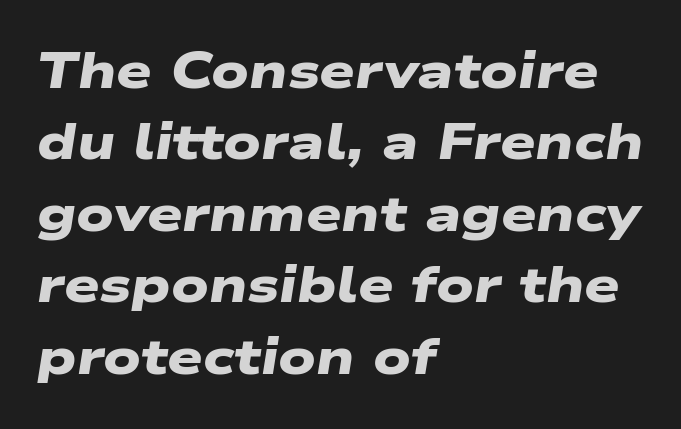
Regarding serifs, this sample does without them. Letters rest on an invisible, unmarked baseline. A typesetter would call this proportional, since set widths differ per character. Teacher's note: observe the even left margin — that is flush-left alignment.
